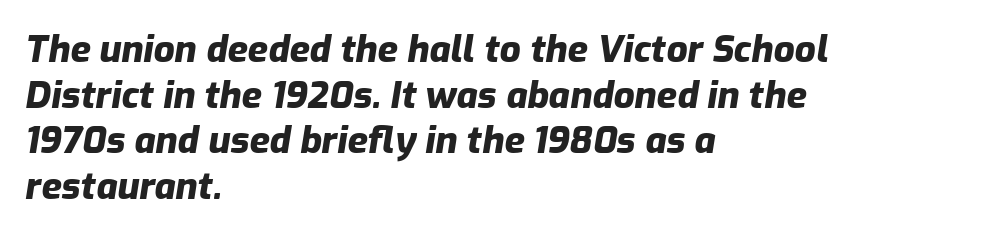
Is the block centered? No — it sits flush against the left margin. Does extra space separate the letters? No, they use regular spacing. The whole block is typeset with a tilt. The words here are not underlined.
